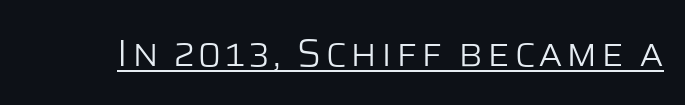
Q: Is the text bold? A: No.
Q: Is the text italic (slanted)? A: No, it is upright.
Q: Is the typeface a serif or a sans-serif typeface? A: Sans-serif.
Q: Is the text underlined? A: Yes.
Q: Width (condensed, normal, or wide)? A: Normal.
Q: Stroke contrast? A: Low.
Q: x-height? A: Large.
Q: Monospaced? A: No.
